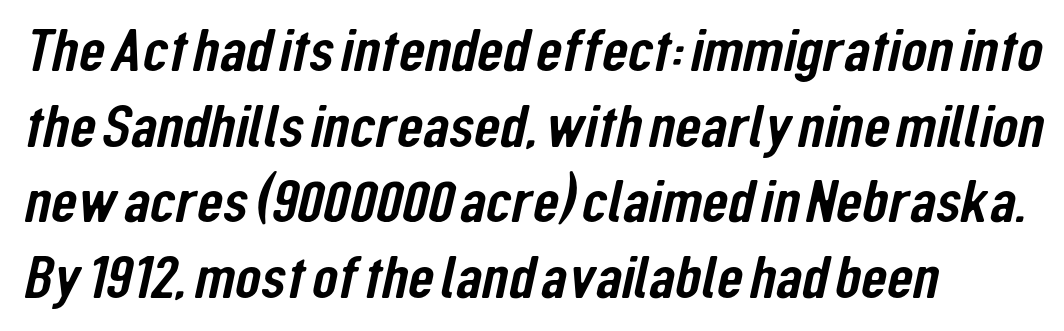
Compared with typical body copy, the letter spacing here is the same. These lines are rendered in a variable-pitch font. The typeface chosen for these lines omits serifs. The passage is arranged the way most books set body copy — flush left. Regular leading. Lines of text with bare space underneath.
